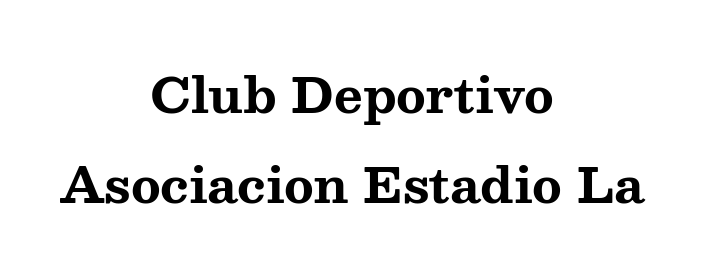
The image shows 49 px bold, wide serif type, upright; set centered, line spacing 1.83x, normal letter spacing, not underlined; medium stroke contrast and a medium x-height.
